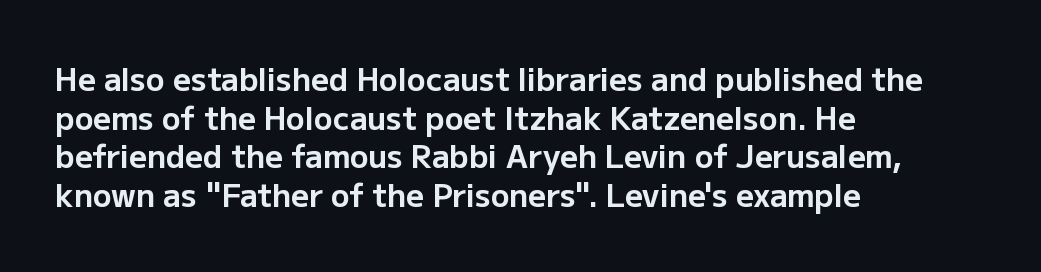
Q: Is the text bold? A: Yes.
Q: Is the text italic (slanted)? A: No, it is upright.
Q: Is the typeface a serif or a sans-serif typeface? A: Sans-serif.
Q: Is the text underlined? A: No.
Q: How is the paragraph aligned? A: Left-aligned.
Q: Is the spacing between letters normal or unusually wide? A: Normal.
Q: Is the spacing between lines tight, normal or loose? A: Normal.
Q: Width (condensed, normal, or wide)? A: Normal.
Q: Stroke contrast? A: Low.
Q: x-height? A: Medium.
Q: Monospaced? A: No.
